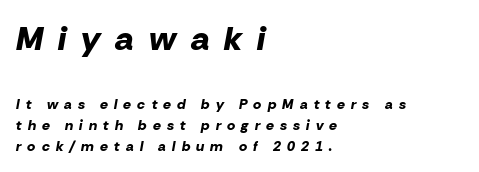
{"italic": "yes", "lean": "right", "slant_degrees": 10, "bold": "yes", "weight": "bold", "width": "normal", "stroke_contrast": "low", "x_height": "medium", "monospaced": "no", "underline": "no", "align": "left", "line_spacing": "normal", "line_spacing_ratio": 1.51, "letter_spacing": "wide", "letter_spacing_em": 0.44, "larger_block": "first", "size_ratio": 2.43, "glyph_px": 34}
